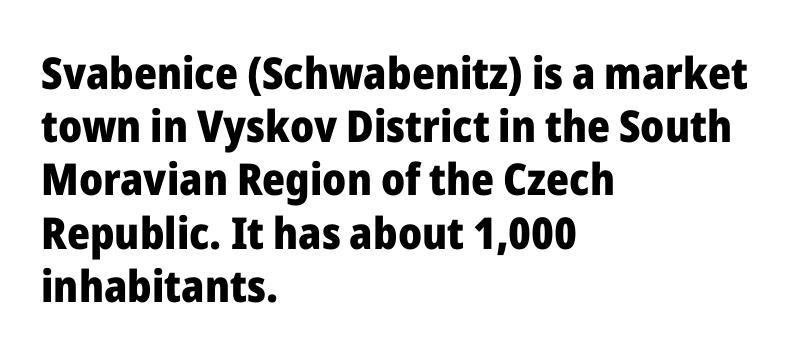
The lettering holds an erect, upright posture throughout. Tracking value appears to be zero — textbook default spacing. Descenders hang freely into open space. The passage shown is typeset with a sans-serif family.
